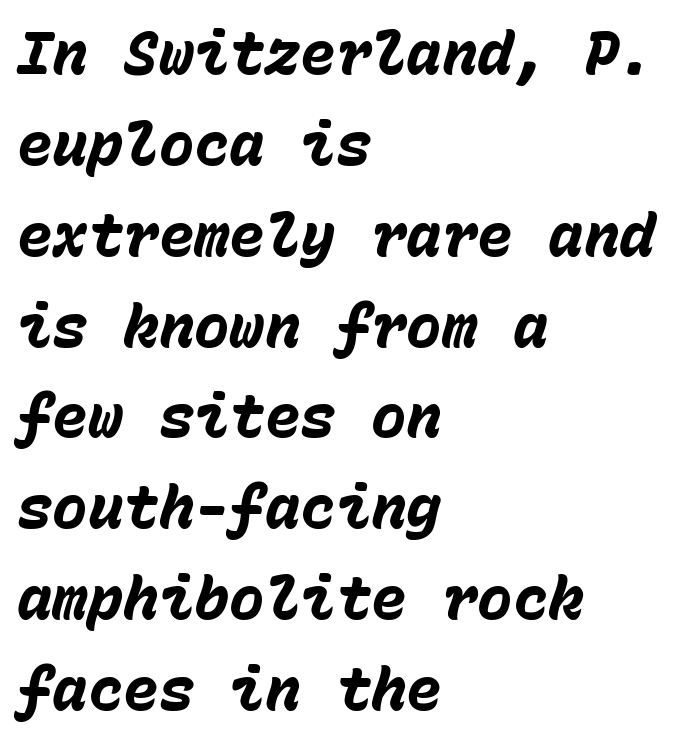
Q: Is the text bold? A: Yes.
Q: Is the text italic (slanted)? A: Yes, it leans right by about 15 degrees.
Q: Is the text underlined? A: No.
Q: How is the paragraph aligned? A: Left-aligned.
Q: Is the spacing between letters normal or unusually wide? A: Normal.
Q: Is the spacing between lines tight, normal or loose? A: Normal.
Q: Width (condensed, normal, or wide)? A: Normal.
Q: Stroke contrast? A: Low.
Q: x-height? A: Medium.
Q: Monospaced? A: Yes.
